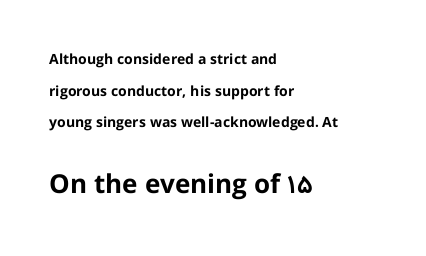
Q: Is the text bold? A: Yes.
Q: Is the text italic (slanted)? A: No, it is upright.
Q: Is the text underlined? A: No.
Q: How is the paragraph aligned? A: Left-aligned.
Q: Is the spacing between letters normal or unusually wide? A: Normal.
Q: Is the spacing between lines tight, normal or loose? A: Loose.
Q: Which block of text is set in a larger size, the first (top) or the second (bottom)? A: The second (bottom) one.
